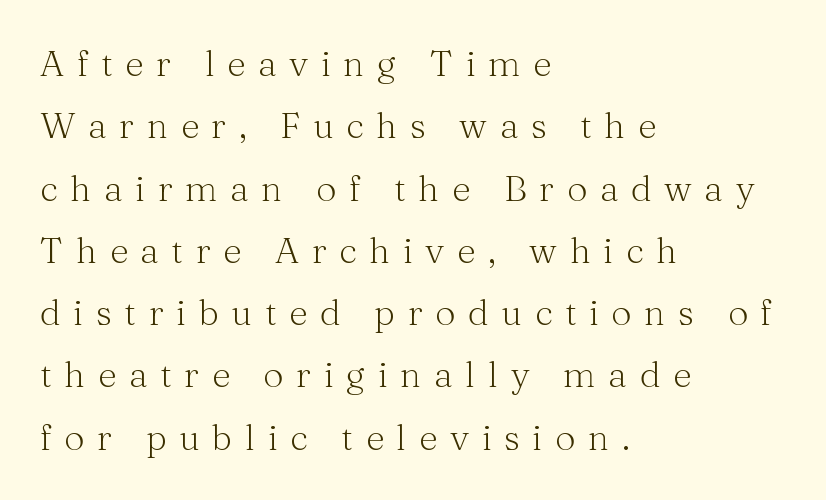
The image shows 36 px light serif type, upright; set left-aligned, line spacing 1.73x, unusually wide letter spacing (+0.35 em), not underlined; medium stroke contrast and a medium x-height.
